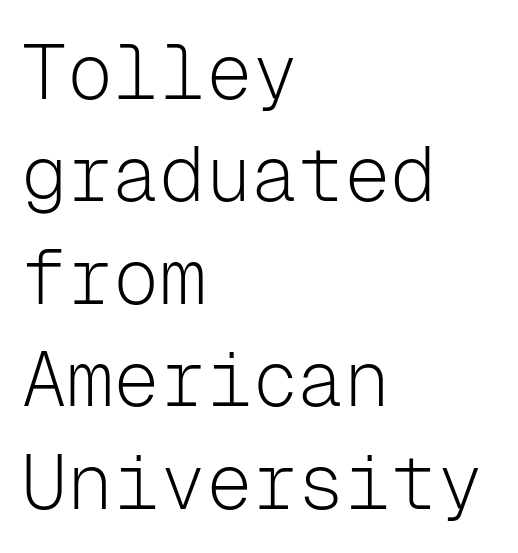
{"serif": "no", "italic": "no", "bold": "no", "weight": "light", "width": "normal", "stroke_contrast": "low", "x_height": "medium", "monospaced": "yes", "underline": "no", "align": "left", "line_spacing": "normal", "line_spacing_ratio": 1.33, "letter_spacing": "normal", "letter_spacing_em": 0.0, "glyph_px": 77}
